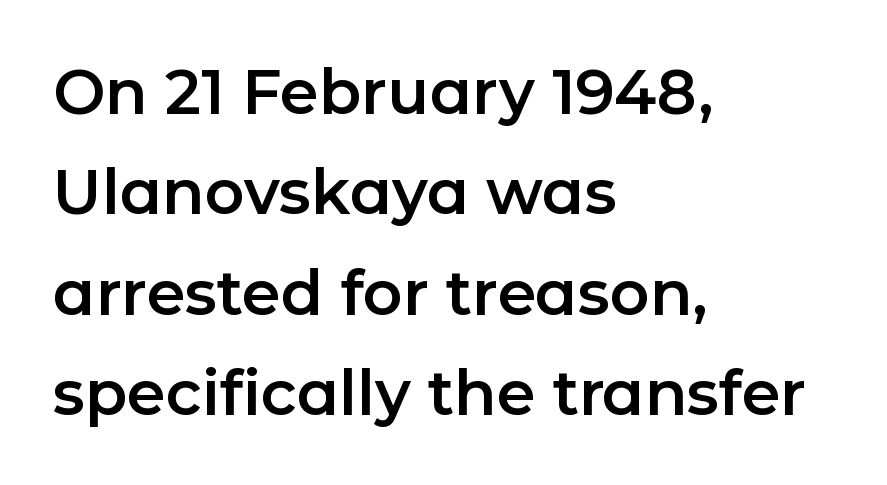
The image shows 62 px sans-serif type, upright; set left-aligned, normal line spacing (1.62x), normal letter spacing, not underlined; low stroke contrast and a medium x-height.
